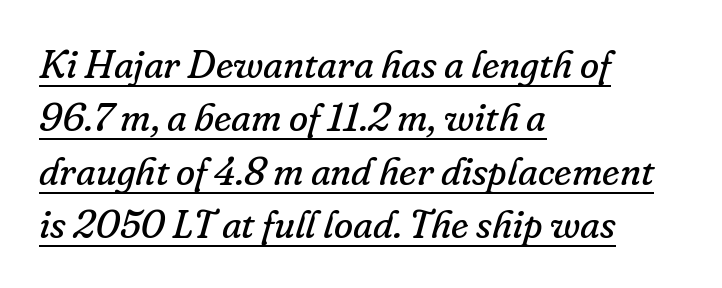
Q: Is the text bold? A: No.
Q: Is the text italic (slanted)? A: Yes, it leans right by about 16 degrees.
Q: Is the typeface a serif or a sans-serif typeface? A: Serif.
Q: Is the text underlined? A: Yes.
Q: How is the paragraph aligned? A: Left-aligned.
Q: Is the spacing between letters normal or unusually wide? A: Normal.
Q: Is the spacing between lines tight, normal or loose? A: Normal.
Q: Width (condensed, normal, or wide)? A: Normal.
Q: Stroke contrast? A: Low.
Q: x-height? A: Small.
Q: Monospaced? A: No.
